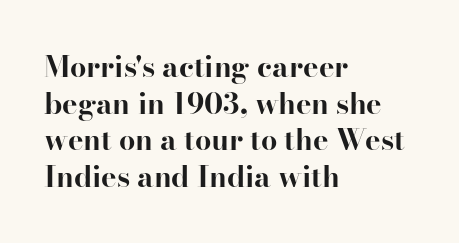
Q: Is the text bold? A: Yes.
Q: Is the text italic (slanted)? A: No, it is upright.
Q: Is the typeface a serif or a sans-serif typeface? A: Serif.
Q: Is the text underlined? A: No.
Q: How is the paragraph aligned? A: Left-aligned.
Q: Is the spacing between letters normal or unusually wide? A: Normal.
Q: Is the spacing between lines tight, normal or loose? A: Normal.
Q: Width (condensed, normal, or wide)? A: Normal.
Q: Stroke contrast? A: High.
Q: x-height? A: Small.
Q: Monospaced? A: No.
